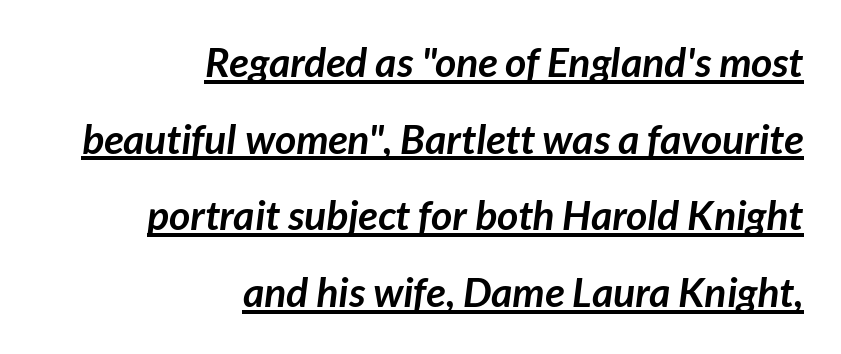
The image shows 41 px semibold sans-serif type; set right-aligned, line spacing 1.87x, normal letter spacing, underlined; low stroke contrast and a medium x-height.
